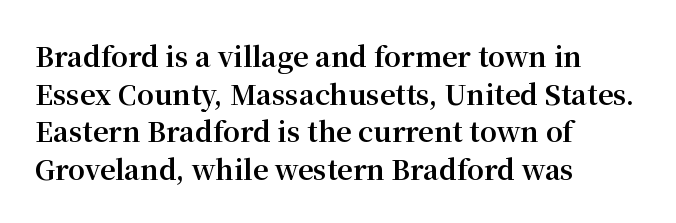
Q: Is the text bold? A: Yes.
Q: Is the text italic (slanted)? A: No, it is upright.
Q: Is the text underlined? A: No.
Q: How is the paragraph aligned? A: Left-aligned.
Q: Is the spacing between letters normal or unusually wide? A: Normal.
Q: Is the spacing between lines tight, normal or loose? A: Normal.
